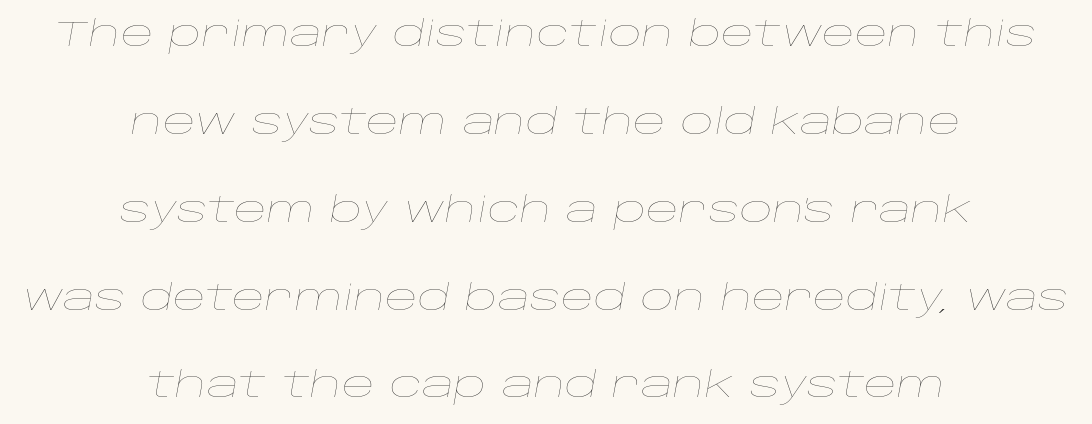
Q: Is the text bold? A: No.
Q: Is the text italic (slanted)? A: Yes, it leans right by about 10 degrees.
Q: Is the text underlined? A: No.
Q: How is the paragraph aligned? A: Centered.
Q: Is the spacing between letters normal or unusually wide? A: Normal.
Q: Is the spacing between lines tight, normal or loose? A: Loose.
Q: Width (condensed, normal, or wide)? A: Wide.
Q: Stroke contrast? A: Low.
Q: x-height? A: Large.
Q: Monospaced? A: No.
